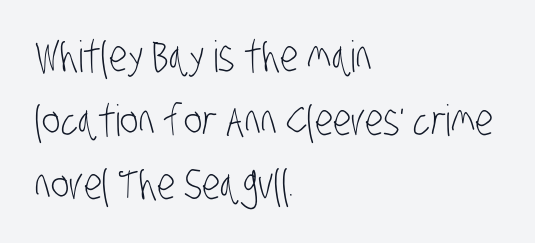
{"serif": "no", "bold": "no", "weight": "light", "width": "condensed", "stroke_contrast": "low", "x_height": "large", "monospaced": "no", "underline": "no", "align": "left", "line_spacing": "normal", "line_spacing_ratio": 1.49, "letter_spacing": "normal", "letter_spacing_em": 0.0, "glyph_px": 43}
